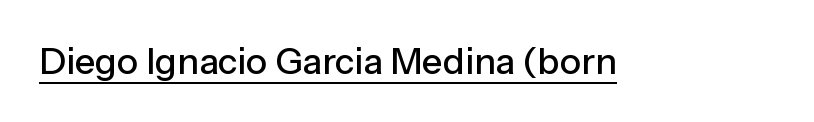
A sans-serif font was chosen for this passage. Ordinary non-slanted type is in use. Glyph-to-glyph distance matches everyday printed text. Compared with undecorated copy, this sample adds a rule below the words.
